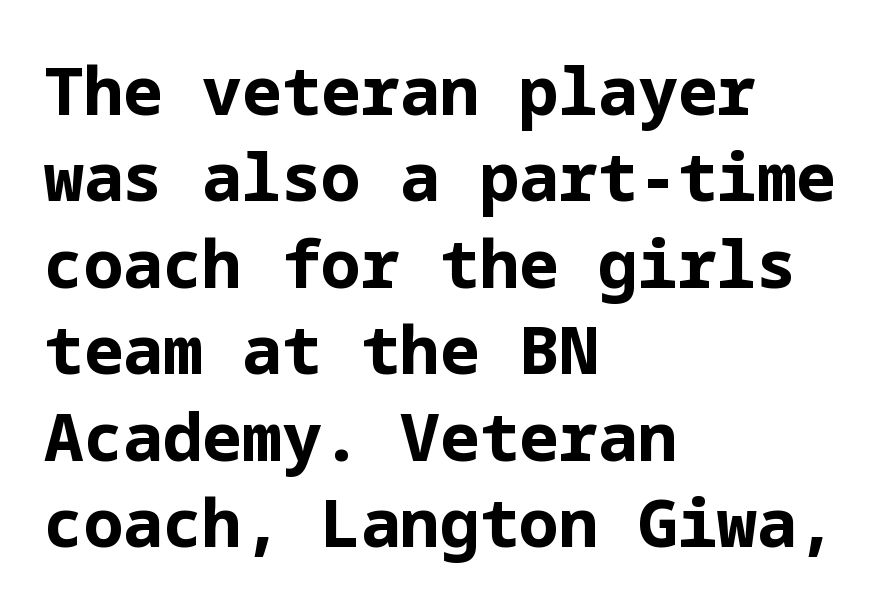
{"serif": "no", "italic": "no", "bold": "yes", "weight": "bold", "width": "normal", "stroke_contrast": "low", "x_height": "medium", "underline": "no", "align": "left", "line_spacing": "normal", "line_spacing_ratio": 1.31, "letter_spacing": "normal", "letter_spacing_em": 0.0, "glyph_px": 66}
